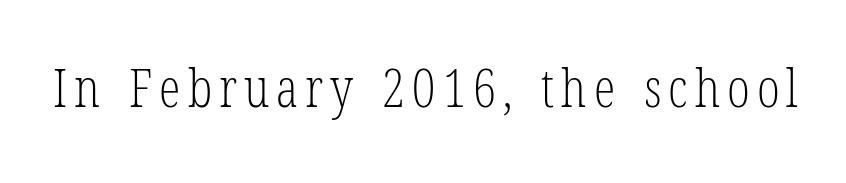
Q: Is the text bold? A: No.
Q: Is the text italic (slanted)? A: No, it is upright.
Q: Is the typeface a serif or a sans-serif typeface? A: Serif.
Q: Is the text underlined? A: No.
Q: Width (condensed, normal, or wide)? A: Condensed.
Q: Stroke contrast? A: Low.
Q: x-height? A: Medium.
Q: Monospaced? A: No.
